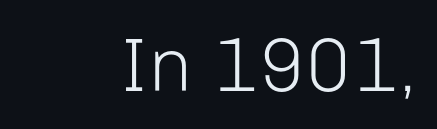
The rendering shows plain stroke endings on the letterforms — a sans-serif design. If you drew a line through each stem, it would be perfectly vertical. Character widths vary here, with narrow letters taking less room than wide ones. Descender tails drop into unmarked territory.
